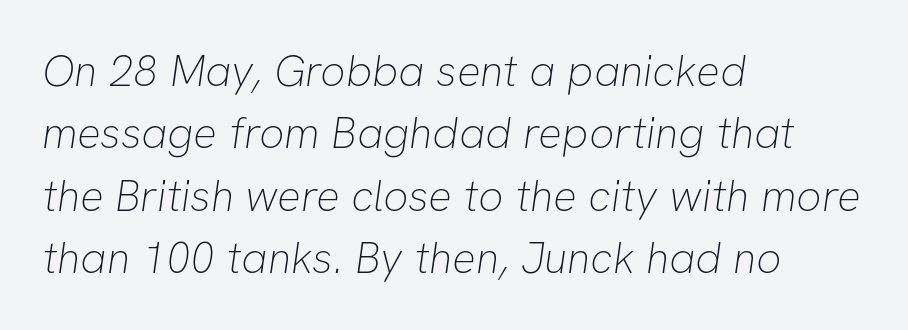
These lines are rendered in a variable-pitch font. The weight would be labelled regular, book, light, or lighter still. Letterform terminals end flat and unadorned throughout the passage. The compositor pushed each line to the left boundary.
